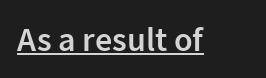
The image shows 34 px semibold sans-serif type, upright; set normal letter spacing, underlined; low stroke contrast and a medium x-height.
